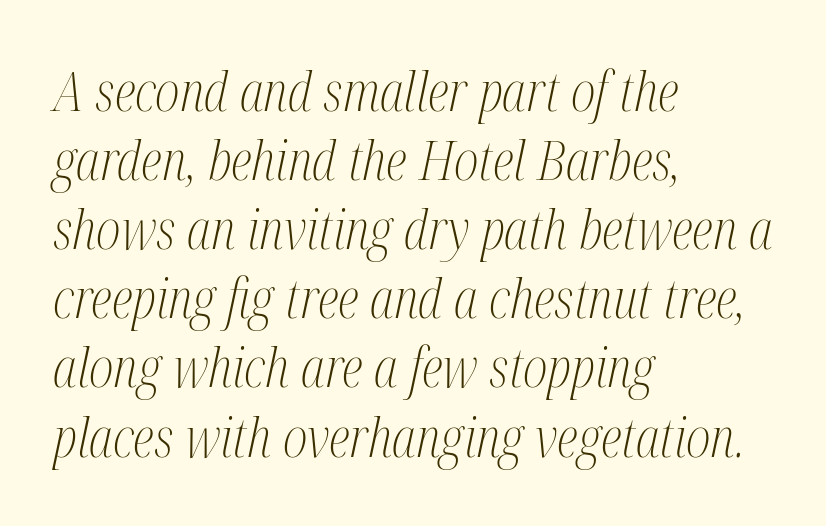
The image shows 54 px light, condensed serif type, italic (leaning right); set left-aligned, normal line spacing (1.28x), normal letter spacing, not underlined; medium stroke contrast and a medium x-height.
